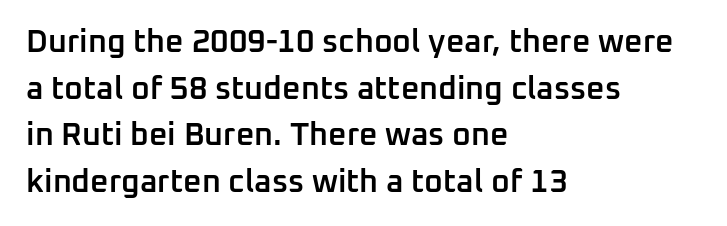
{"serif": "no", "italic": "no", "bold": "semi", "weight": "semibold", "width": "normal", "stroke_contrast": "low", "x_height": "medium", "monospaced": "no", "underline": "no", "align": "left", "line_spacing": "normal", "line_spacing_ratio": 1.46, "letter_spacing": "normal", "letter_spacing_em": 0.0, "glyph_px": 32}
